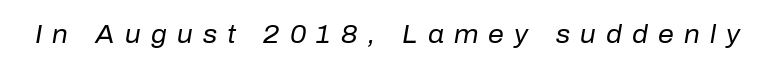
Q: Is the text bold? A: No.
Q: Is the text italic (slanted)? A: Yes, it leans right by about 10 degrees.
Q: Is the text underlined? A: No.
Q: Is the spacing between letters normal or unusually wide? A: Unusually wide.
